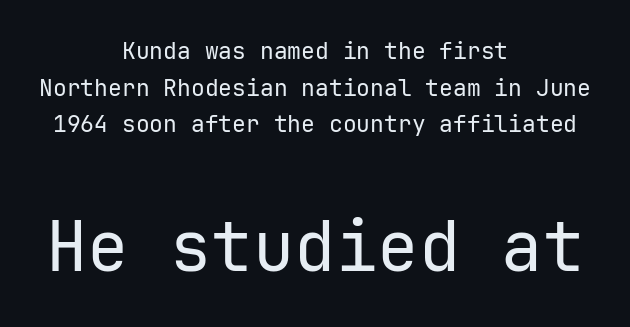
Horizontal bands of white between lines are of average thickness. Letters rest on an invisible, unmarked baseline. Where is the straight margin? There isn't one; the lines are centered. Tracking value appears to be zero — textbook default spacing. Size contrast runs from small at the top to large at the bottom.
